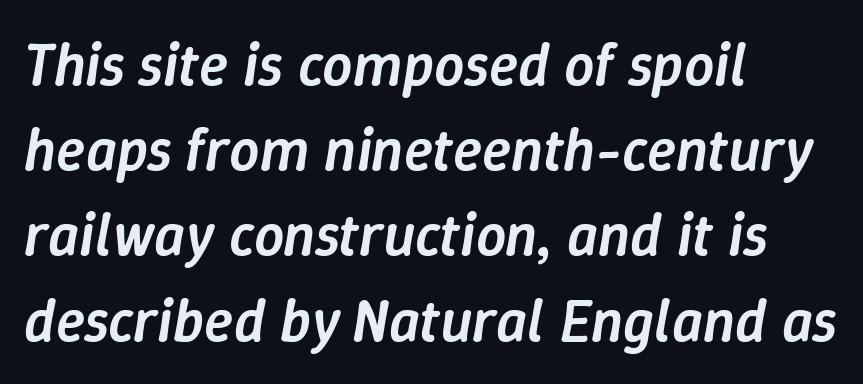
{"italic": "yes", "lean": "right", "slant_degrees": 9, "bold": "semi", "weight": "semibold", "width": "normal", "stroke_contrast": "low", "x_height": "medium", "monospaced": "no", "underline": "no", "align": "left", "line_spacing": "normal", "line_spacing_ratio": 1.42, "letter_spacing": "normal", "letter_spacing_em": 0.0, "glyph_px": 60}
